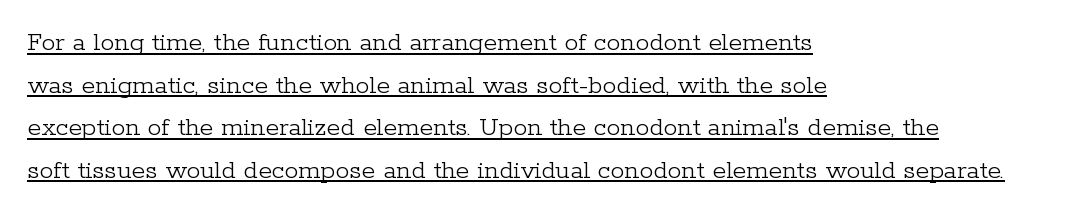
{"serif": "yes", "italic": "no", "bold": "no", "weight": "light", "width": "normal", "stroke_contrast": "low", "x_height": "medium", "monospaced": "no", "underline": "yes", "align": "left", "line_spacing": "normal", "line_spacing_ratio": 1.52, "letter_spacing": "normal", "letter_spacing_em": 0.0, "glyph_px": 28}
